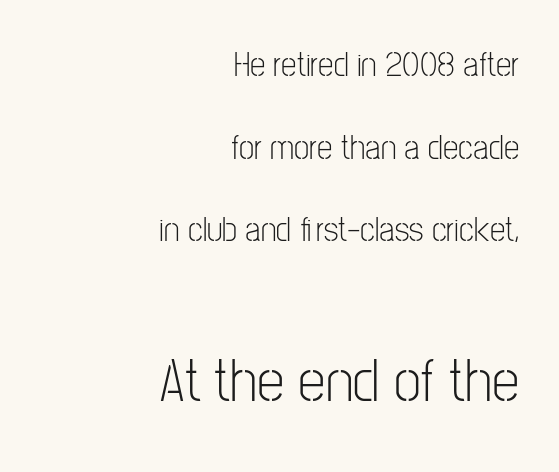
{"serif": "no", "italic": "no", "bold": "no", "weight": "light", "width": "condensed", "stroke_contrast": "low", "x_height": "medium", "monospaced": "no", "underline": "no", "align": "right", "line_spacing": "loose", "line_spacing_ratio": 2.36, "letter_spacing": "normal", "letter_spacing_em": 0.0, "larger_block": "second", "size_ratio": 1.77, "glyph_px": 62}
